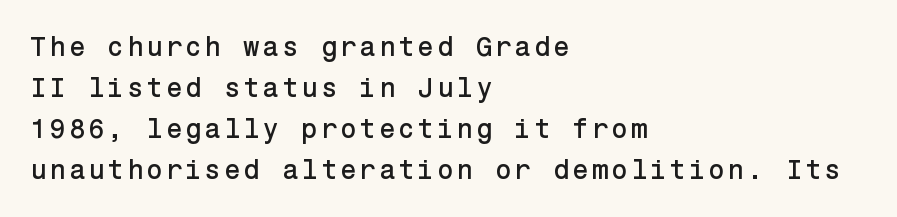
Q: Is the text italic (slanted)? A: No, it is upright.
Q: Is the text underlined? A: No.
Q: How is the paragraph aligned? A: Left-aligned.
Q: Is the spacing between lines tight, normal or loose? A: Normal.
